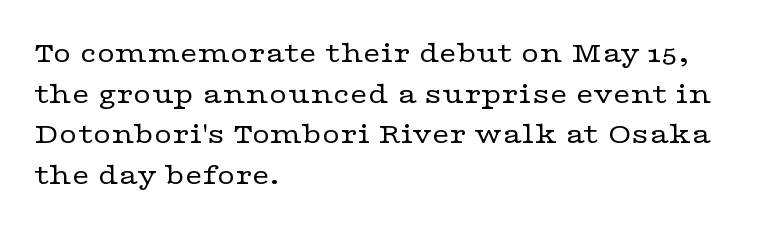
{"serif": "yes", "italic": "no", "bold": "no", "weight": "regular", "width": "wide", "stroke_contrast": "low", "x_height": "medium", "monospaced": "no", "underline": "no", "align": "left", "line_spacing": "normal", "line_spacing_ratio": 1.31, "letter_spacing": "normal", "letter_spacing_em": 0.0, "glyph_px": 31}
